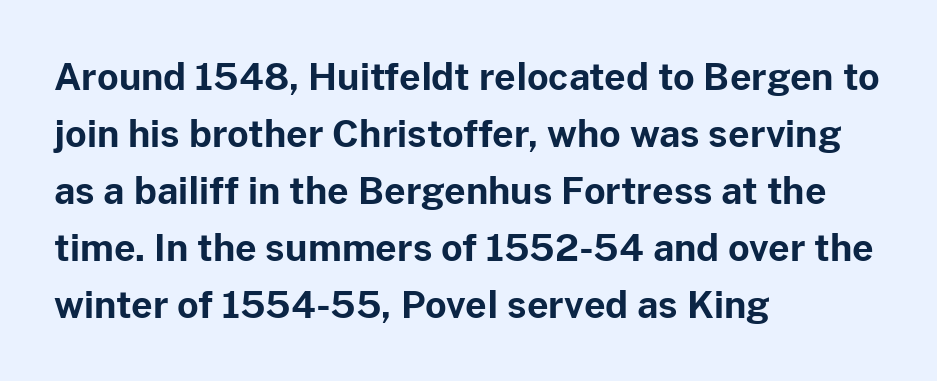
Q: Is the text bold? A: Yes.
Q: Is the text italic (slanted)? A: No, it is upright.
Q: Is the typeface a serif or a sans-serif typeface? A: Sans-serif.
Q: Is the text underlined? A: No.
Q: How is the paragraph aligned? A: Left-aligned.
Q: Is the spacing between letters normal or unusually wide? A: Normal.
Q: Is the spacing between lines tight, normal or loose? A: Normal.
Q: Width (condensed, normal, or wide)? A: Normal.
Q: Stroke contrast? A: Low.
Q: x-height? A: Medium.
Q: Monospaced? A: No.
